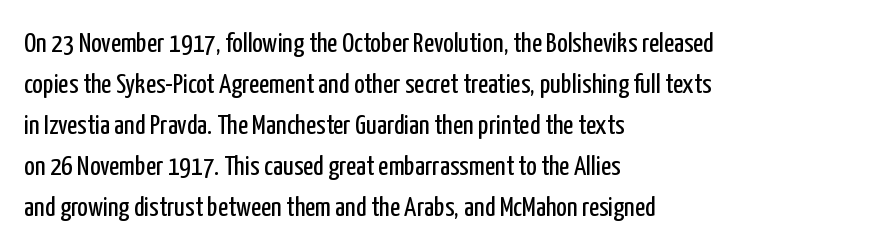
Check the space under the baseline: it is left empty. Compared with a centered layout, this one pins lines to the left instead. These lines were composed using upright roman letters. The letters carry no serifs — their stems end cleanly without finishing strokes. Think standard paragraph weight, or any step lighter than that. Looks like regular typesetting: each glyph gets only the width it needs.
